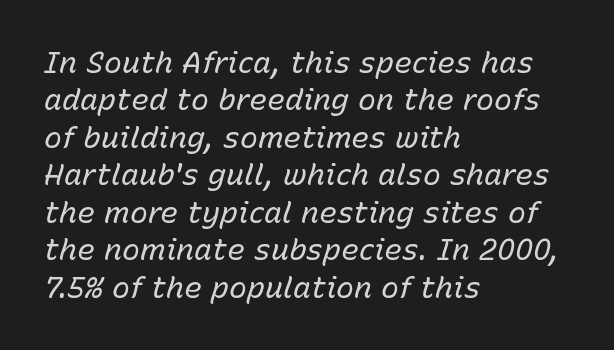
The image shows 30 px regular-weight type, italic (leaning right); set left-aligned, normal line spacing (1.25x), normal letter spacing, not underlined; low stroke contrast and a medium x-height.
